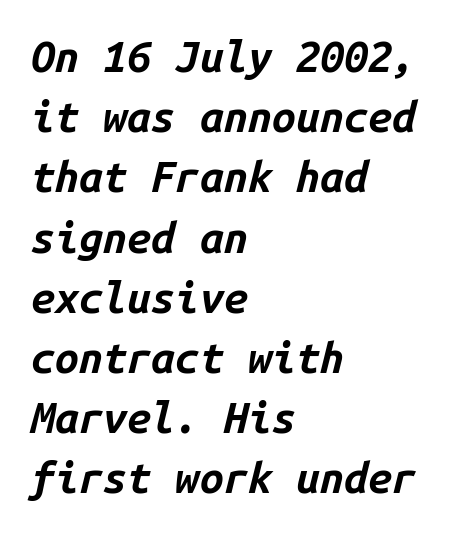
{"italic": "yes", "lean": "right", "slant_degrees": 14, "bold": "yes", "weight": "bold", "width": "normal", "stroke_contrast": "low", "x_height": "medium", "monospaced": "yes", "underline": "no", "align": "left", "line_spacing": "normal", "line_spacing_ratio": 1.4, "letter_spacing": "normal", "letter_spacing_em": 0.0, "glyph_px": 43}
